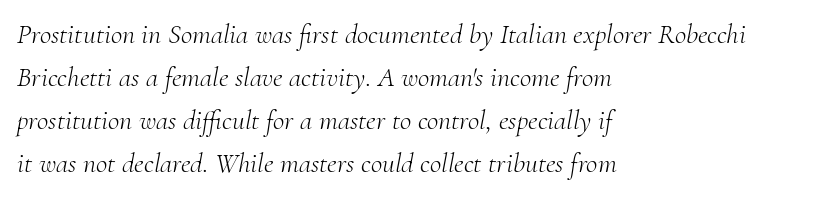
{"serif": "yes", "italic": "yes", "lean": "right", "slant_degrees": 10, "bold": "no", "weight": "light", "width": "normal", "stroke_contrast": "medium", "x_height": "small", "monospaced": "no", "underline": "no", "align": "left", "line_spacing": "normal", "line_spacing_ratio": 1.53, "letter_spacing": "normal", "letter_spacing_em": 0.0, "glyph_px": 28}
